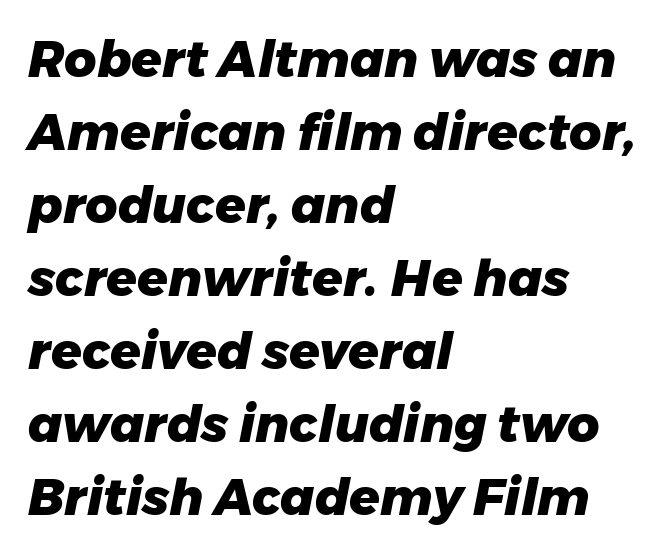
{"italic": "yes", "lean": "right", "slant_degrees": 11, "bold": "yes", "weight": "heavy", "width": "normal", "stroke_contrast": "low", "x_height": "medium", "monospaced": "no", "underline": "no", "align": "left", "line_spacing": "normal", "line_spacing_ratio": 1.46, "letter_spacing": "normal", "letter_spacing_em": 0.0, "glyph_px": 50}
